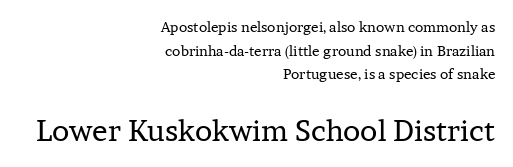
Q: Is the text bold? A: No.
Q: Is the text italic (slanted)? A: No, it is upright.
Q: Is the typeface a serif or a sans-serif typeface? A: Serif.
Q: Is the text underlined? A: No.
Q: How is the paragraph aligned? A: Right-aligned.
Q: Is the spacing between letters normal or unusually wide? A: Normal.
Q: Is the spacing between lines tight, normal or loose? A: Normal.
Q: Which block of text is set in a larger size, the first (top) or the second (bottom)? A: The second (bottom) one.
Q: Width (condensed, normal, or wide)? A: Normal.
Q: Stroke contrast? A: Low.
Q: x-height? A: Medium.
Q: Monospaced? A: No.
